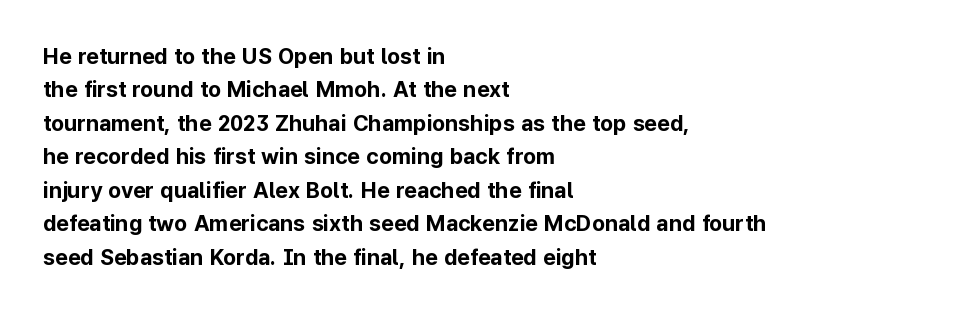
The strip under each line holds only bare page. Between one letter and the next there's only the usual sliver of space. Is there any slant? The stems are plumb. Plenty of ink on the page — the face is bold. Leading matches the norm, producing a regular column.
